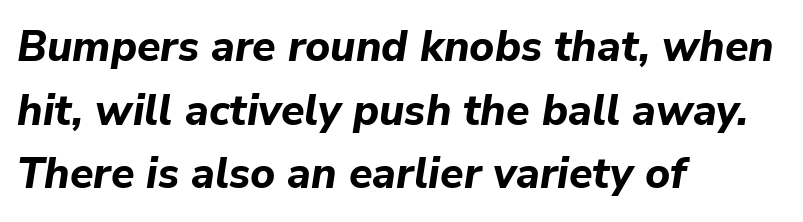
Q: Is the text bold? A: Yes.
Q: Is the text italic (slanted)? A: Yes, it leans right by about 9 degrees.
Q: Is the text underlined? A: No.
Q: How is the paragraph aligned? A: Left-aligned.
Q: Is the spacing between letters normal or unusually wide? A: Normal.
Q: Is the spacing between lines tight, normal or loose? A: Normal.
Q: Width (condensed, normal, or wide)? A: Normal.
Q: Stroke contrast? A: Low.
Q: x-height? A: Medium.
Q: Monospaced? A: No.
